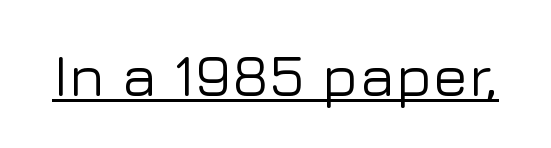
Every stem runs plumb, perpendicular to the baseline. Compared with undecorated copy, this sample adds a rule below the words. In terms of letterspacing, this is plain default setting. Does the type have serifs? No, each stem ends abruptly.
